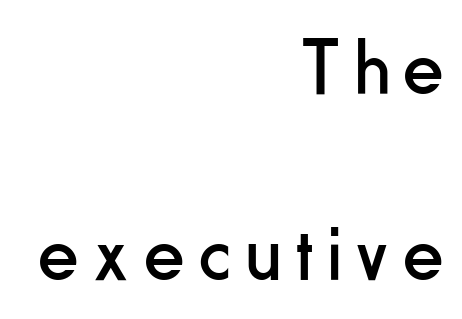
The image shows 79 px regular-weight, condensed sans-serif type, upright; set right-aligned, loose line spacing (2.36x), not underlined; low stroke contrast and a small x-height.
